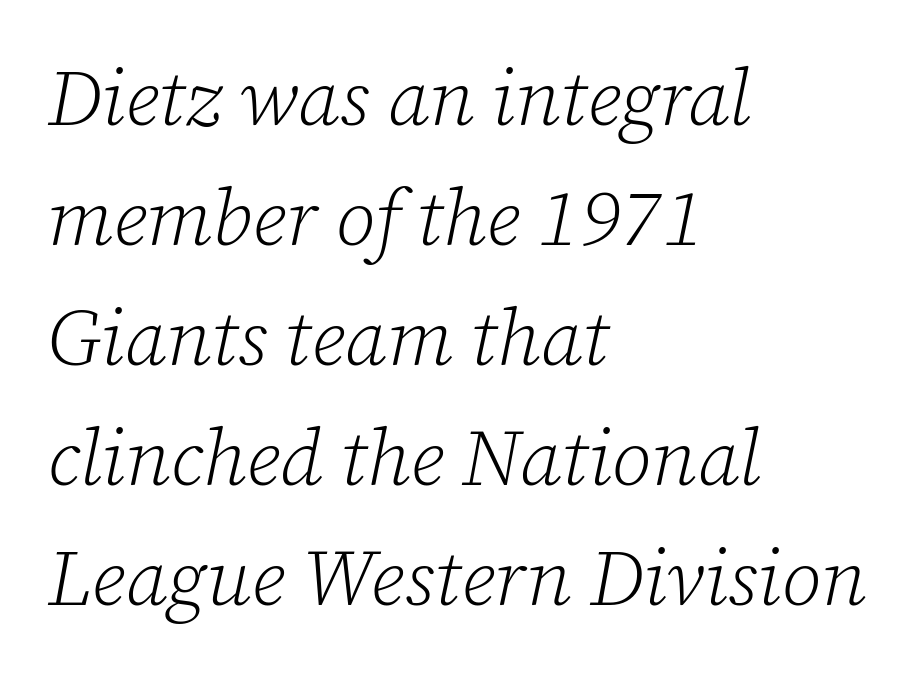
The image shows 79 px light serif type, italic (leaning right); set left-aligned, normal line spacing (1.52x), normal letter spacing, not underlined; low stroke contrast and a medium x-height.
